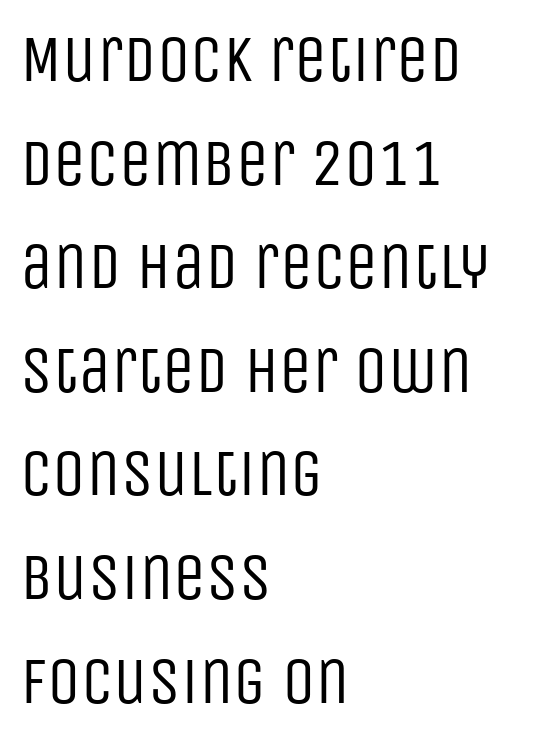
Q: Is the text bold? A: No.
Q: Is the text italic (slanted)? A: No, it is upright.
Q: Is the typeface a serif or a sans-serif typeface? A: Sans-serif.
Q: Is the text underlined? A: No.
Q: How is the paragraph aligned? A: Left-aligned.
Q: Is the spacing between letters normal or unusually wide? A: Normal.
Q: Is the spacing between lines tight, normal or loose? A: Normal.
Q: Width (condensed, normal, or wide)? A: Condensed.
Q: Stroke contrast? A: Low.
Q: x-height? A: Large.
Q: Monospaced? A: No.
